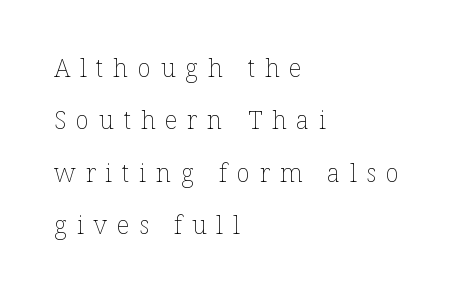
Caption: face not bold, strokes unweighted. A typesetter would call this heavily tracked-out type. The space directly below the letters is spotless. The paragraph shown leans on its left margin. The rendering uses a large line-height, opening up the rows. Do the letters lean? They stand straight.
